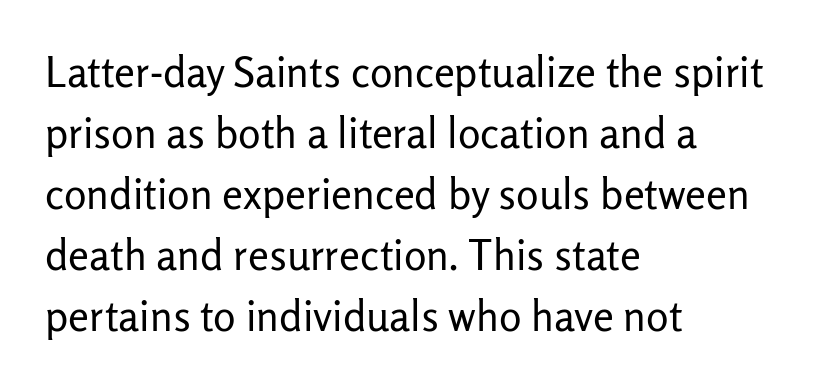
{"serif": "no", "italic": "no", "bold": "no", "weight": "regular", "width": "normal", "stroke_contrast": "low", "x_height": "medium", "monospaced": "no", "underline": "no", "align": "left", "line_spacing": "normal", "line_spacing_ratio": 1.45, "letter_spacing": "normal", "letter_spacing_em": 0.0, "glyph_px": 42}
